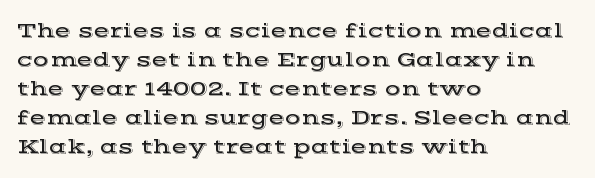
Q: Is the text italic (slanted)? A: No, it is upright.
Q: Is the text underlined? A: No.
Q: How is the paragraph aligned? A: Left-aligned.
Q: Is the spacing between letters normal or unusually wide? A: Normal.
Q: Is the spacing between lines tight, normal or loose? A: Normal.
